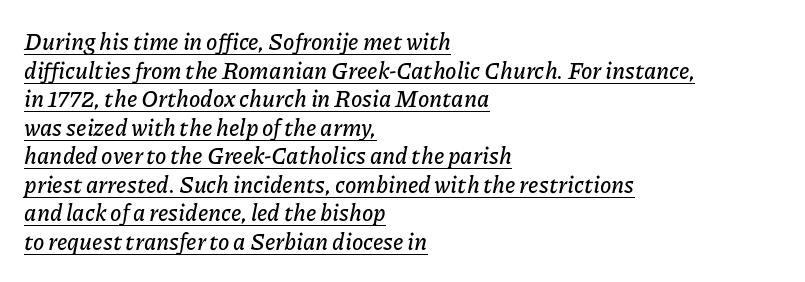
The image shows 23 px text type, italic (leaning right); set left-aligned, line spacing 1.24x, normal letter spacing, underlined.
